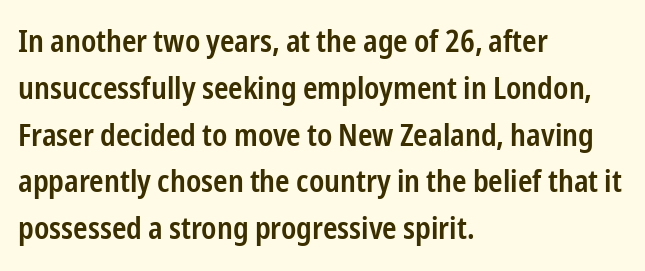
{"serif": "no", "italic": "no", "bold": "semi", "weight": "semibold", "width": "condensed", "stroke_contrast": "low", "x_height": "medium", "monospaced": "no", "underline": "no", "align": "left", "line_spacing": "normal", "line_spacing_ratio": 1.51, "letter_spacing": "normal", "letter_spacing_em": 0.0, "glyph_px": 31}
